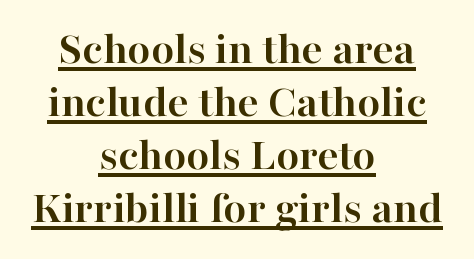
{"serif": "yes", "italic": "no", "bold": "yes", "weight": "semibold", "width": "normal", "stroke_contrast": "high", "x_height": "medium", "monospaced": "no", "underline": "yes", "align": "center", "line_spacing": "tight", "line_spacing_ratio": 1.13, "letter_spacing": "normal", "letter_spacing_em": 0.0, "glyph_px": 47}
